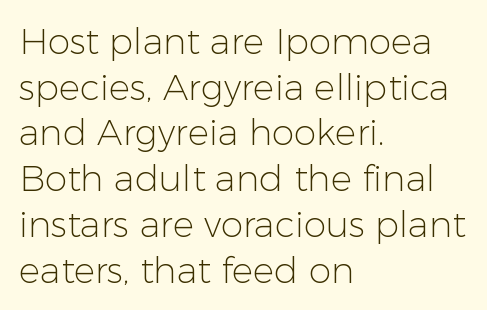
The cut favours lightness, reaching ordinary text weight at its darkest. Think of a printed novel: that variable character pitch is what you see here. The passage is arranged the way most books set body copy — flush left. This rendering features lettering with no underline.
